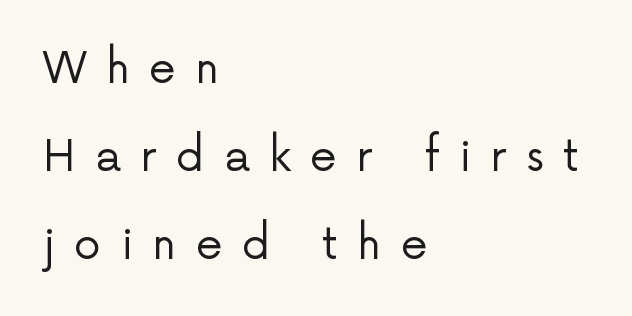
No feet cap the strokes, marking this as sans-serif type. Summary of weight: not heavy and not bold. Left-aligned paragraph, ragged on the right. Characters remain perfectly vertical along every line. In terms of letterspacing, this is a distinctly airy, spread setting.
